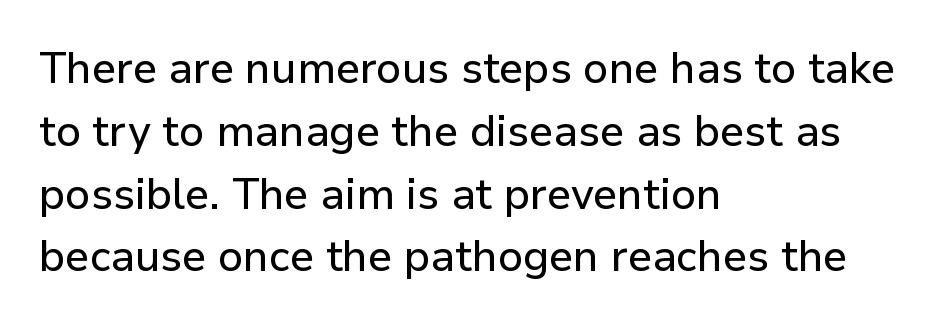
Just letters on the line, the space beneath them empty. Which margin do the lines hug? The left one — the right edge is uneven. A roman cut, with each character standing at attention. Character widths vary here, with narrow letters taking less room than wide ones.
